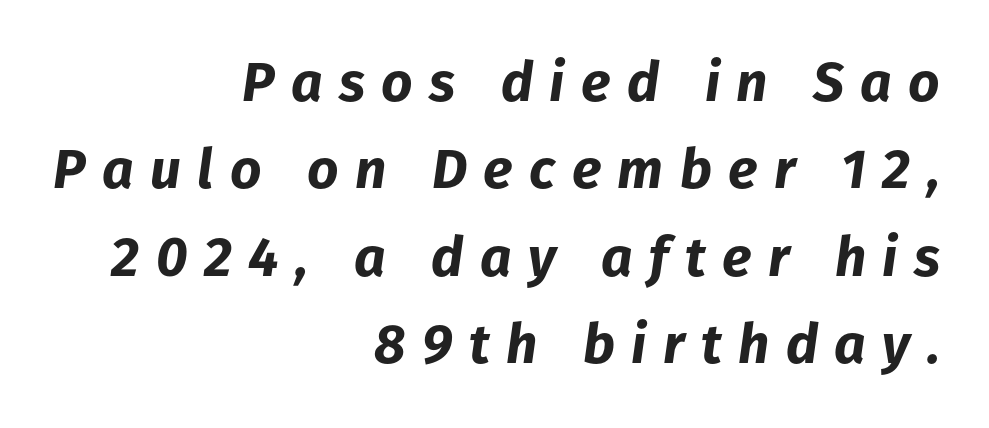
The image shows 55 px bold type, italic (leaning right); set right-aligned, normal line spacing (1.59x), unusually wide letter spacing (+0.3 em), not underlined; low stroke contrast and a medium x-height.
